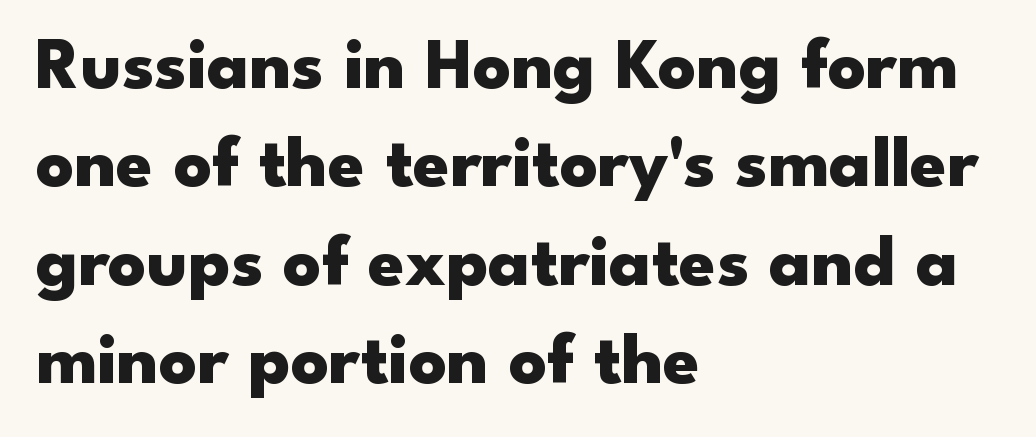
{"serif": "no", "italic": "no", "bold": "yes", "weight": "heavy", "width": "wide", "stroke_contrast": "low", "x_height": "small", "monospaced": "no", "underline": "no", "align": "left", "line_spacing": "normal", "line_spacing_ratio": 1.33, "letter_spacing": "normal", "letter_spacing_em": 0.0, "glyph_px": 74}
